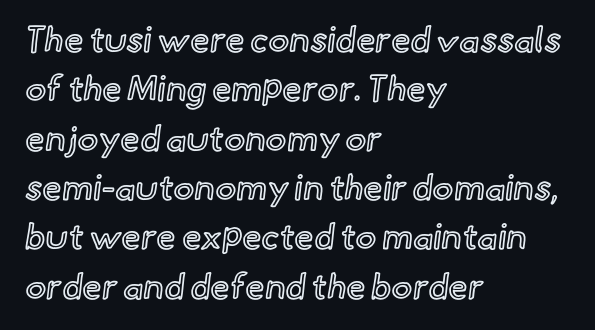
{"width": "normal", "x_height": "small", "monospaced": "no", "underline": "no", "align": "left", "line_spacing": "normal", "line_spacing_ratio": 1.41, "letter_spacing": "normal", "letter_spacing_em": 0.0, "glyph_px": 35}
